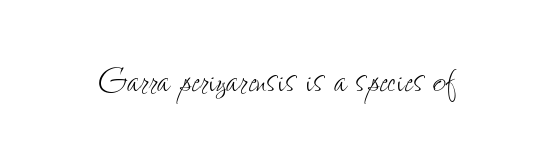
The area under the type is left untouched. Is the letter spacing exaggerated? No — it looks like the ordinary default. These glyphs show unthickened strokes, regular width or finer.
